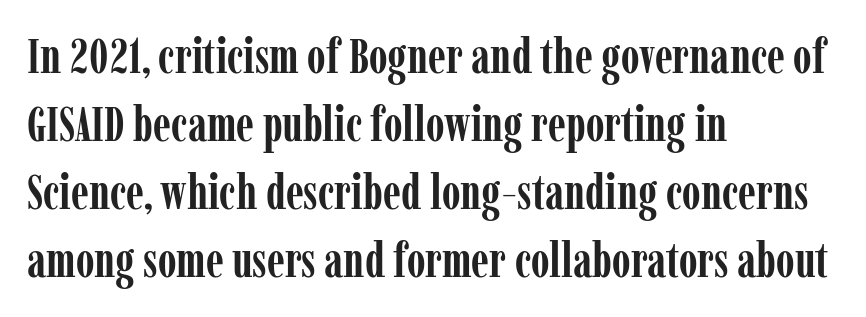
The image shows 48 px semibold, condensed serif type, upright; set left-aligned, normal line spacing (1.42x), normal letter spacing, not underlined; low stroke contrast and a medium x-height.
